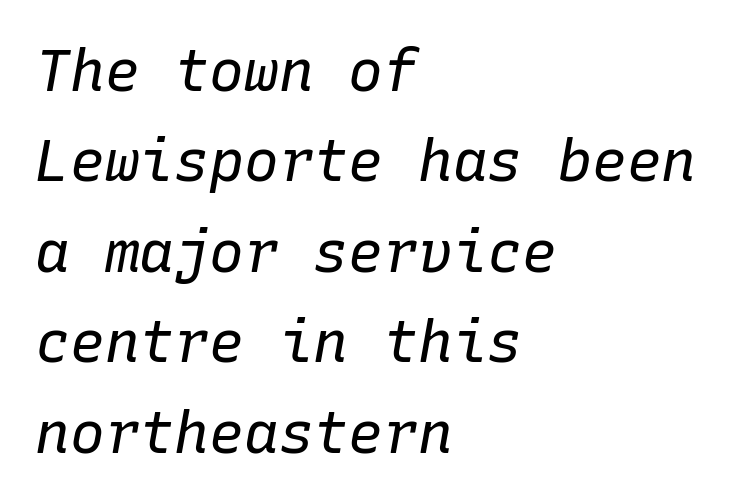
{"italic": "yes", "lean": "right", "slant_degrees": 10, "bold": "no", "weight": "regular", "width": "normal", "stroke_contrast": "low", "x_height": "medium", "monospaced": "yes", "underline": "no", "align": "left", "line_spacing": "normal", "line_spacing_ratio": 1.56, "letter_spacing": "normal", "letter_spacing_em": 0.0, "glyph_px": 58}
